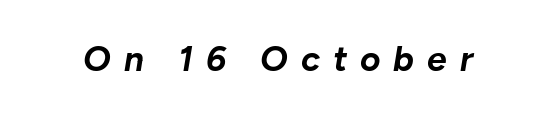
{"italic": "yes", "lean": "right", "slant_degrees": 10, "bold": "yes", "weight": "bold", "width": "normal", "stroke_contrast": "low", "x_height": "medium", "monospaced": "no", "underline": "no", "letter_spacing": "wide", "letter_spacing_em": 0.37, "glyph_px": 35}
